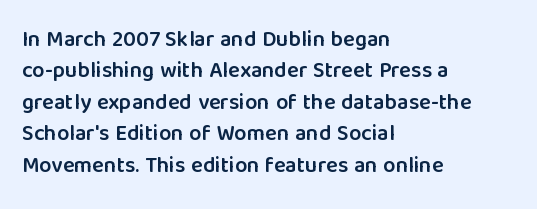
Successive baselines arrive at the customary interval. Horizontally, the lines are justified to the leading edge only. Short note: letters normally spaced. Emphasis by weight is partial: semibold. The gap between lines stays unmarked. Ordinary non-slanted type is in use.
